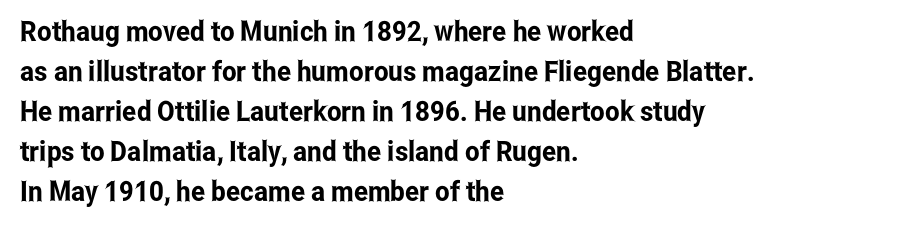
Each row of text sits above clean, open space. Interline gaps are of average width in this sample. Classification — sans serif. The face used here is rendered with its standard letterfit.
